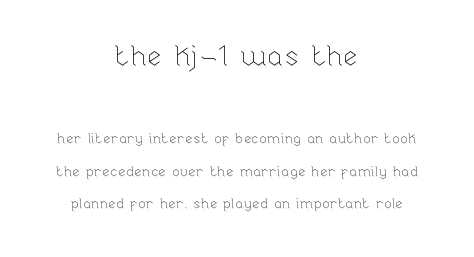
The block sitting higher on the canvas is the one with enlarged characters. Successive baselines arrive slowly, with a big drop between each. The gap between lines stays unmarked. Here the glyphs are tracked normally, forming tight word shapes.
